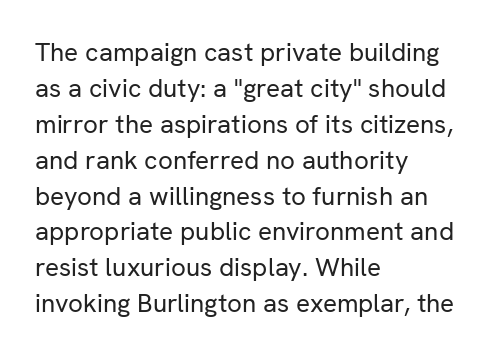
Q: Is the text bold? A: No.
Q: Is the text italic (slanted)? A: No, it is upright.
Q: Is the text underlined? A: No.
Q: How is the paragraph aligned? A: Left-aligned.
Q: Is the spacing between letters normal or unusually wide? A: Normal.
Q: Is the spacing between lines tight, normal or loose? A: Normal.
